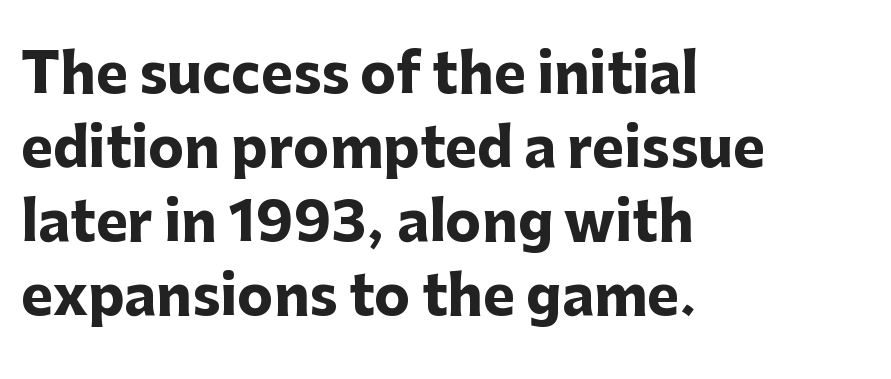
{"serif": "no", "italic": "no", "bold": "yes", "weight": "heavy", "width": "normal", "stroke_contrast": "low", "x_height": "medium", "monospaced": "no", "underline": "no", "align": "left", "line_spacing": "normal", "line_spacing_ratio": 1.37, "letter_spacing": "normal", "letter_spacing_em": 0.0, "glyph_px": 54}
